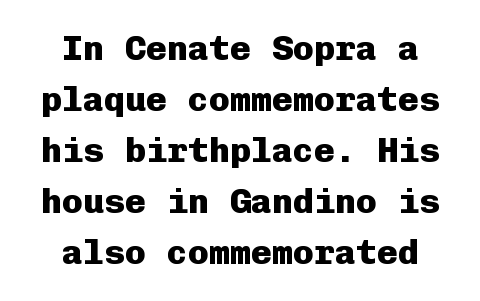
The image shows 35 px heavy sans-serif type, upright, monospaced; set centered, normal line spacing (1.46x), normal letter spacing, not underlined; low stroke contrast and a medium x-height.
